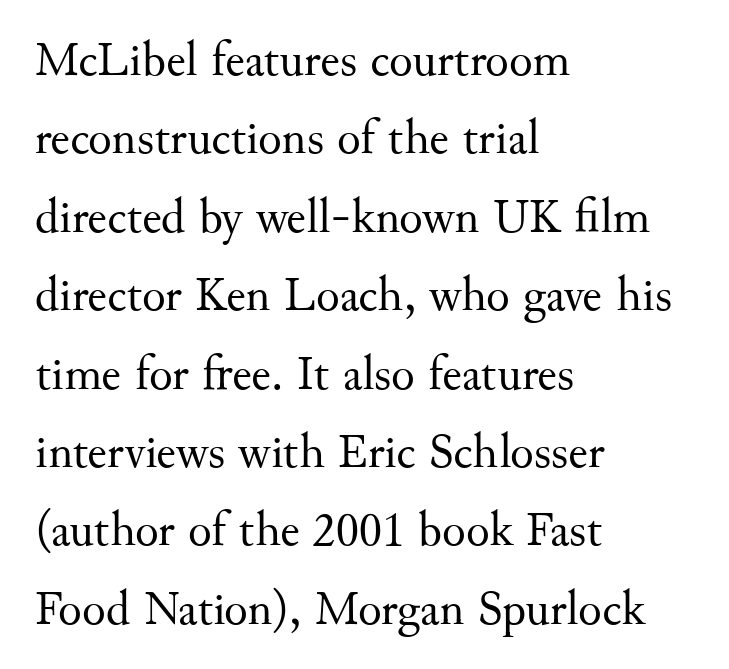
The passage shown has conventional tracking throughout. Quick note: not italic, upright. Interline gaps are of average width in this sample. The typesetting does not lean heavy: it is not bold. Line beginnings align vertically; line endings do not. Serifs: yes, visible at the terminals of the letterforms.
